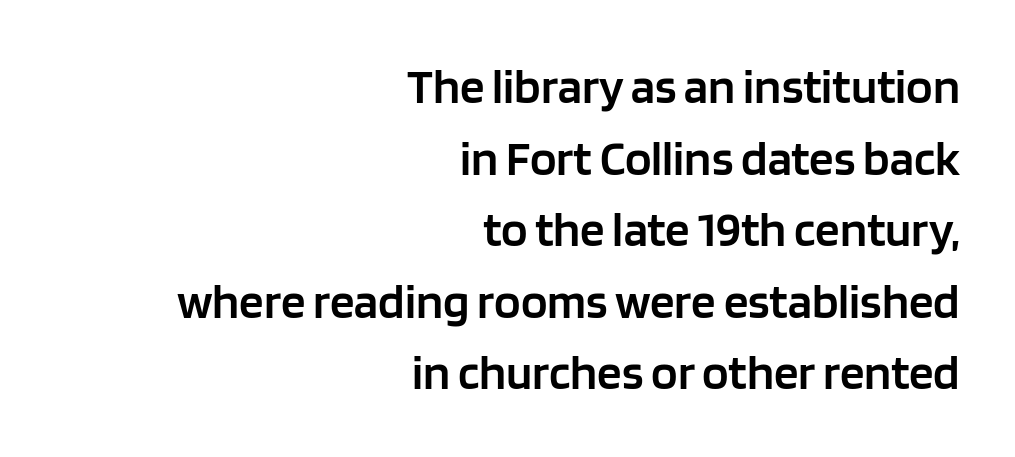
{"serif": "no", "italic": "no", "bold": "semi", "weight": "semibold", "width": "normal", "stroke_contrast": "low", "x_height": "large", "monospaced": "no", "underline": "no", "align": "right", "line_spacing": "normal", "line_spacing_ratio": 1.46, "letter_spacing": "normal", "letter_spacing_em": 0.0, "glyph_px": 49}
